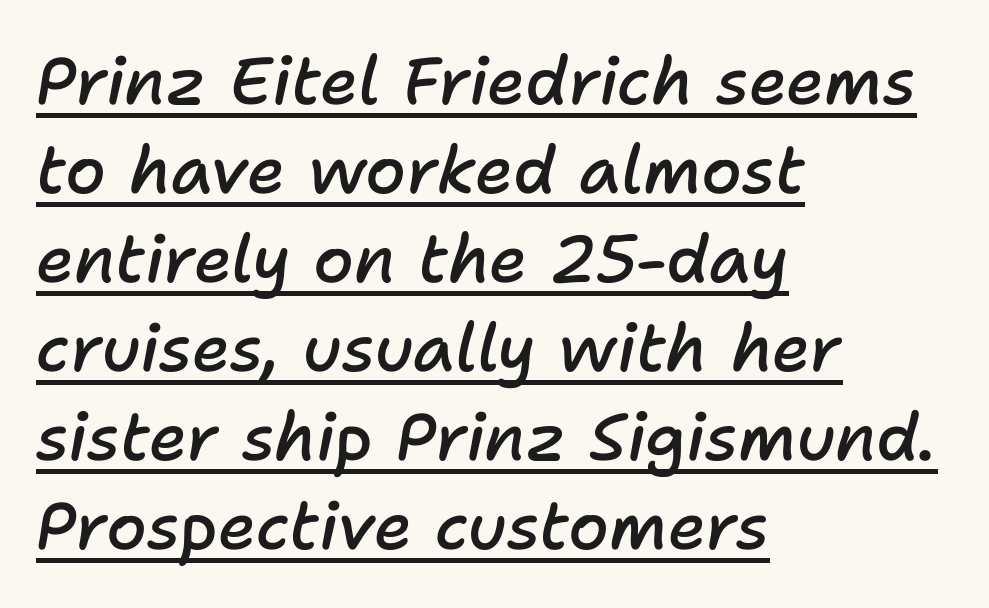
The image shows 66 px semibold type, italic (leaning right); set left-aligned, normal line spacing (1.35x), normal letter spacing, underlined; low stroke contrast and a medium x-height.
